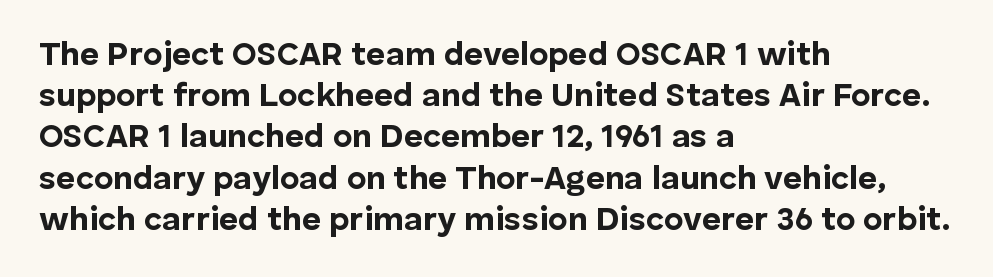
{"serif": "no", "italic": "no", "bold": "yes", "weight": "bold", "width": "normal", "stroke_contrast": "low", "x_height": "medium", "monospaced": "no", "underline": "no", "align": "left", "line_spacing": "normal", "line_spacing_ratio": 1.25, "letter_spacing": "normal", "letter_spacing_em": 0.0, "glyph_px": 33}
